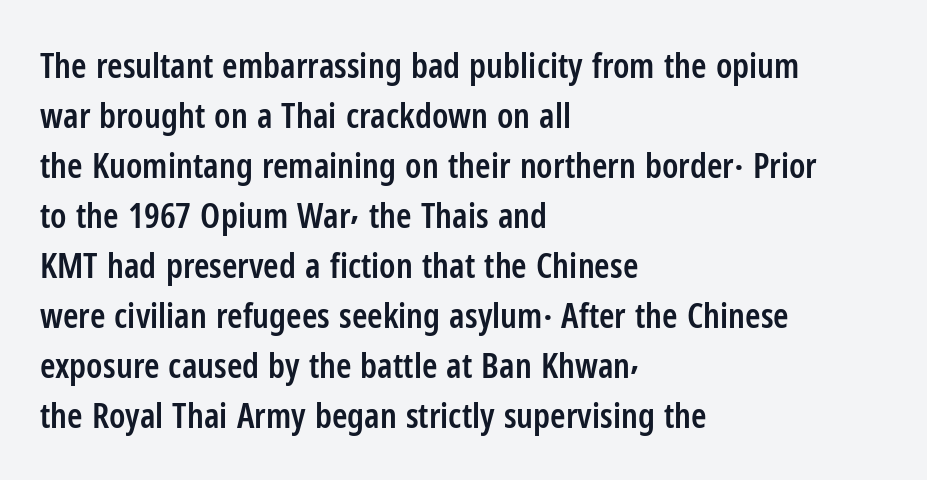
{"serif": "no", "italic": "no", "bold": "semi", "weight": "semibold", "width": "condensed", "stroke_contrast": "low", "x_height": "medium", "monospaced": "no", "underline": "no", "align": "left", "line_spacing": "normal", "line_spacing_ratio": 1.43, "letter_spacing": "normal", "letter_spacing_em": 0.0, "glyph_px": 35}
